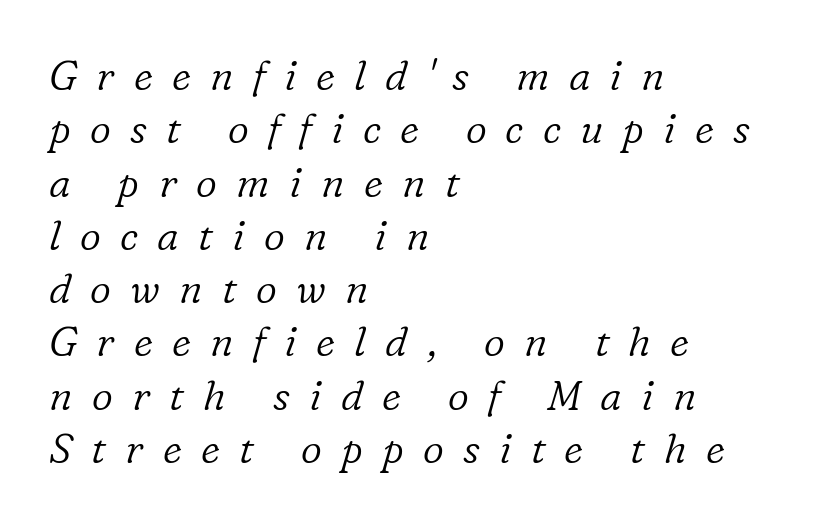
Q: Is the text bold? A: No.
Q: Is the text italic (slanted)? A: Yes, it leans right by about 16 degrees.
Q: Is the typeface a serif or a sans-serif typeface? A: Serif.
Q: Is the text underlined? A: No.
Q: How is the paragraph aligned? A: Left-aligned.
Q: Is the spacing between letters normal or unusually wide? A: Unusually wide.
Q: Is the spacing between lines tight, normal or loose? A: Normal.
Q: Width (condensed, normal, or wide)? A: Normal.
Q: Stroke contrast? A: Low.
Q: x-height? A: Medium.
Q: Monospaced? A: No.
